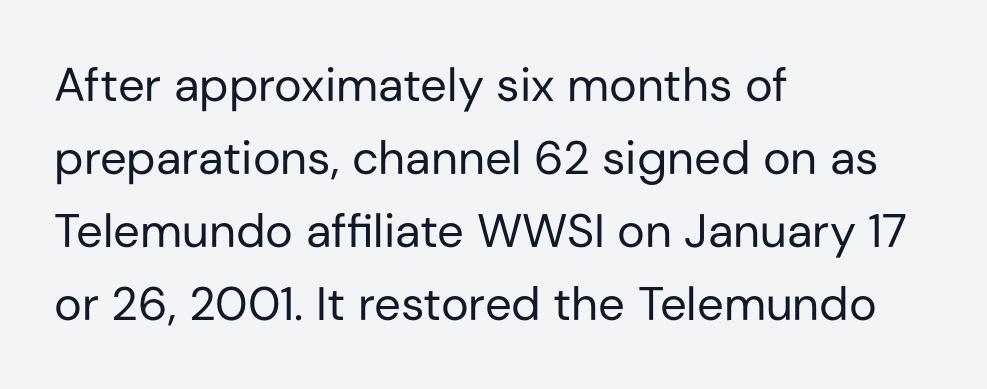
Only glyphs here, with clear space below each row. Weight class: somewhere from thin through regular. Do the characters align in a grid? No, the font is proportional. A typesetter would label this face a sans. How would I describe the line gaps? Plain and ordinary. In terms of letterspacing, this is plain default setting.
